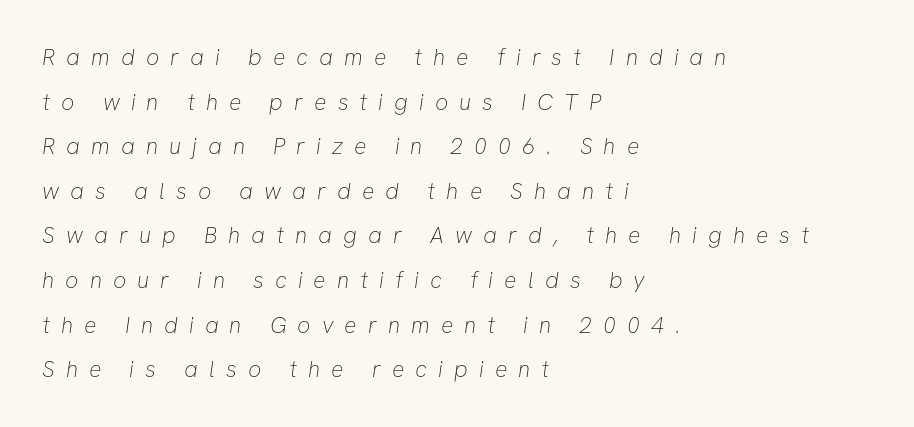
Q: Is the text bold? A: No.
Q: Is the text underlined? A: No.
Q: How is the paragraph aligned? A: Left-aligned.
Q: Is the spacing between letters normal or unusually wide? A: Unusually wide.
Q: Is the spacing between lines tight, normal or loose? A: Loose.
